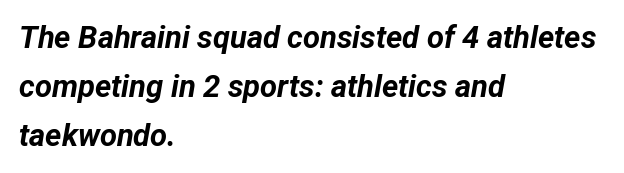
Q: Is the text bold? A: Yes.
Q: Is the text italic (slanted)? A: Yes, it leans right by about 12 degrees.
Q: Is the text underlined? A: No.
Q: How is the paragraph aligned? A: Left-aligned.
Q: Is the spacing between letters normal or unusually wide? A: Normal.
Q: Is the spacing between lines tight, normal or loose? A: Normal.
Q: Width (condensed, normal, or wide)? A: Normal.
Q: Stroke contrast? A: Low.
Q: x-height? A: Medium.
Q: Monospaced? A: No.
